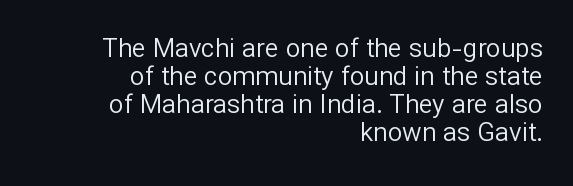
Is the block centered? No — it sits flush against the right margin. The rendering uses a small line-height, squeezing the rows. This is the regular roman posture of the typeface. Here the glyphs are tracked normally, forming tight word shapes.
